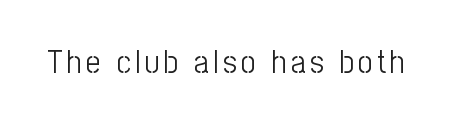
Q: Is the text bold? A: No.
Q: Is the text italic (slanted)? A: No, it is upright.
Q: Is the typeface a serif or a sans-serif typeface? A: Sans-serif.
Q: Is the text underlined? A: No.
Q: Width (condensed, normal, or wide)? A: Condensed.
Q: Stroke contrast? A: Low.
Q: x-height? A: Medium.
Q: Monospaced? A: No.
